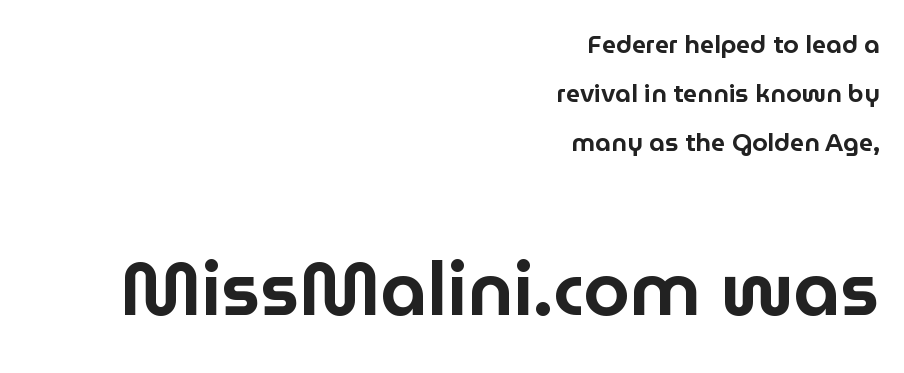
{"serif": "no", "italic": "no", "width": "normal", "stroke_contrast": "low", "x_height": "medium", "monospaced": "no", "underline": "no", "align": "right", "line_spacing": "loose", "line_spacing_ratio": 1.96, "letter_spacing": "normal", "letter_spacing_em": 0.0, "larger_block": "second", "size_ratio": 2.96, "glyph_px": 74}
